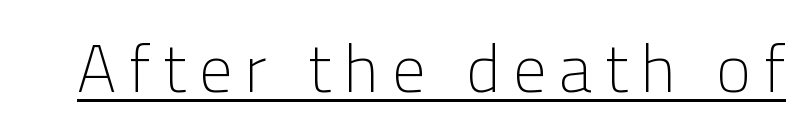
{"serif": "no", "italic": "no", "bold": "no", "weight": "light", "width": "normal", "stroke_contrast": "low", "x_height": "medium", "monospaced": "no", "underline": "yes", "letter_spacing": "wide", "letter_spacing_em": 0.2, "glyph_px": 66}
